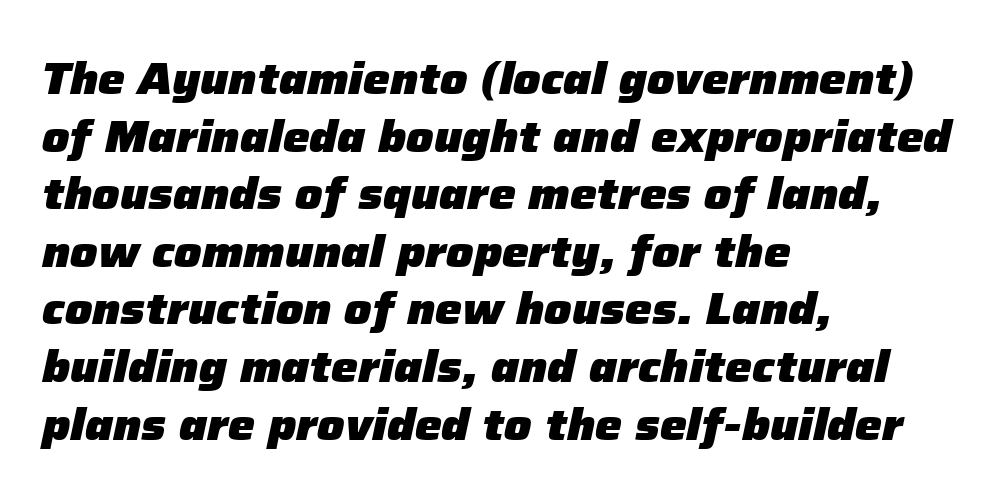
The image shows 45 px heavy type, italic (leaning right); set left-aligned, normal line spacing (1.28x), normal letter spacing, not underlined; low stroke contrast and a medium x-height.
